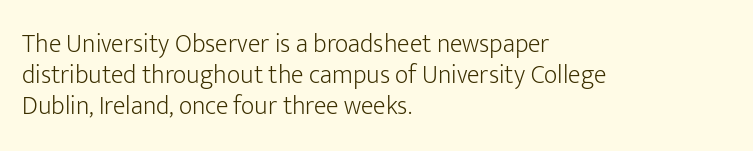
One-word summary of the alignment: left. In terms of letterspacing, this is plain default setting. The words here are not underlined. The characters are drawn with everyday or finer stroke widths. The letters stand straight up with perfectly vertical stems.
